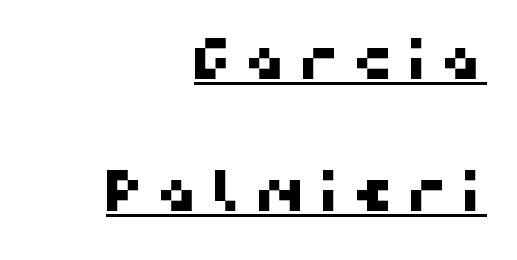
The image shows 57 px sans-serif type; set right-aligned, loose line spacing (2.31x), unusually wide letter spacing (+0.23 em), underlined; high stroke contrast and a medium x-height.
